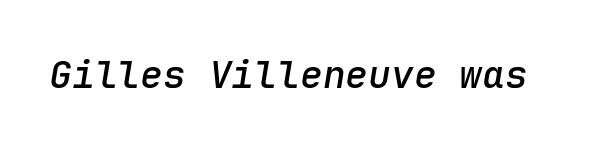
Quick note: underline off. The letterforms sit shoulder to shoulder at normal distance. The passage shown leans; its letterforms are oblique. What weight is shown? A semibold, between regular and bold.
